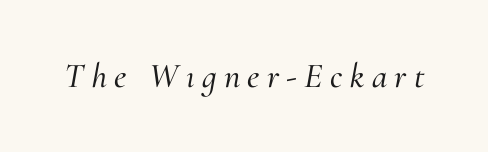
Q: Is the text italic (slanted)? A: Yes, it leans right by about 10 degrees.
Q: Is the typeface a serif or a sans-serif typeface? A: Serif.
Q: Is the text underlined? A: No.
Q: Is the spacing between letters normal or unusually wide? A: Unusually wide.
Q: Width (condensed, normal, or wide)? A: Normal.
Q: Stroke contrast? A: Medium.
Q: x-height? A: Small.
Q: Monospaced? A: No.
